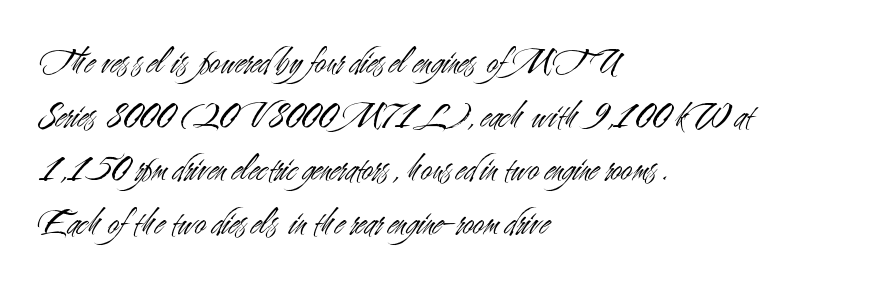
The image shows 38 px light, condensed sans-serif type; set left-aligned, normal line spacing (1.41x), normal letter spacing, not underlined; medium stroke contrast and a small x-height.
